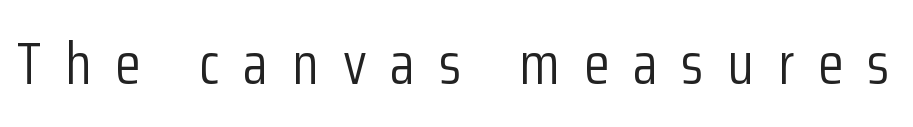
Ordinary non-slanted type is in use. This rendering widens character spacing well past its baseline value. Each letter keeps its own natural width here, so spacing adapts to shape. The font sits on the lighter half of the weight spectrum, regular included. Check where the strokes stop: nothing finishes them off — pure sans. The strip under each line holds only bare page.
